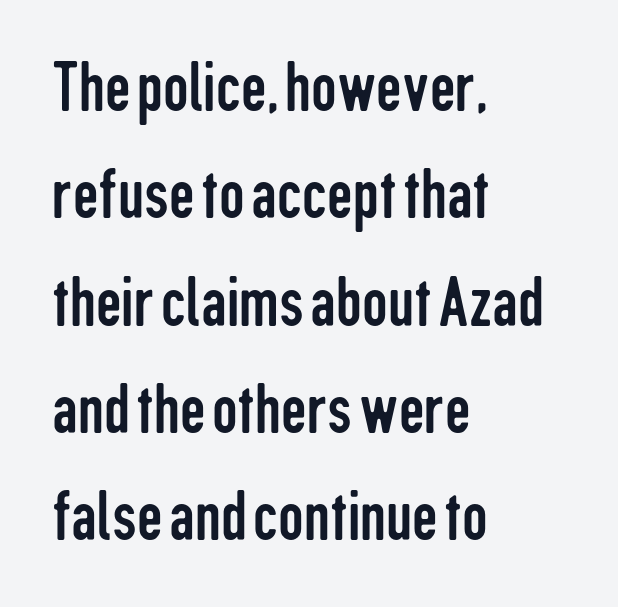
{"serif": "no", "italic": "no", "bold": "no", "weight": "regular", "width": "condensed", "stroke_contrast": "low", "x_height": "medium", "monospaced": "no", "underline": "no", "align": "left", "line_spacing": "normal", "line_spacing_ratio": 1.49, "letter_spacing": "normal", "letter_spacing_em": 0.0, "glyph_px": 72}
